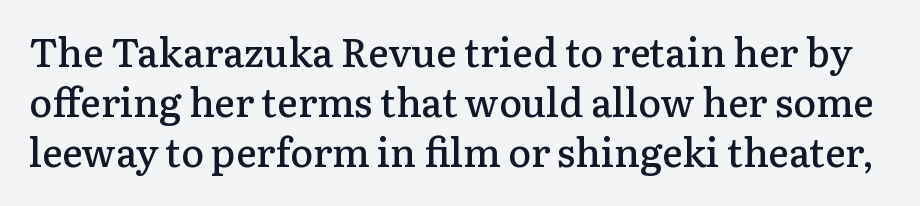
{"serif": "yes", "italic": "no", "bold": "semi", "weight": "semibold", "width": "normal", "stroke_contrast": "low", "x_height": "medium", "monospaced": "no", "underline": "no", "line_spacing": "normal", "line_spacing_ratio": 1.28, "letter_spacing": "normal", "letter_spacing_em": 0.0, "glyph_px": 39}
